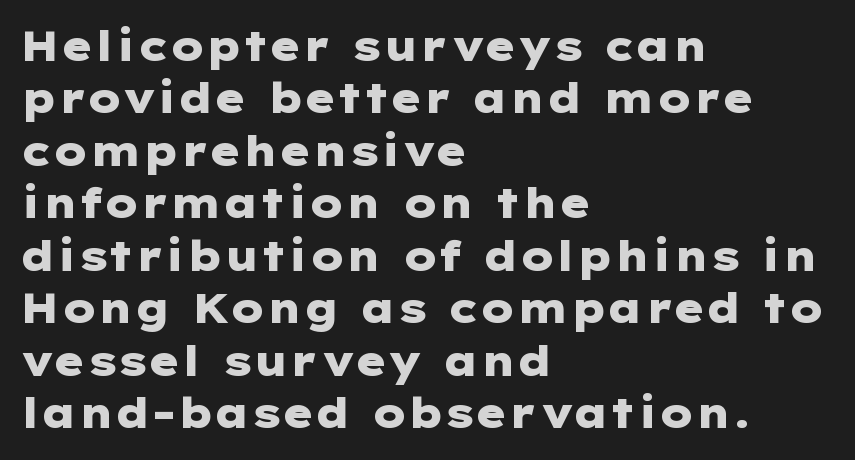
{"serif": "no", "italic": "no", "bold": "yes", "weight": "heavy", "width": "wide", "stroke_contrast": "low", "x_height": "medium", "underline": "no", "align": "left", "line_spacing": "normal", "line_spacing_ratio": 1.28, "letter_spacing": "normal", "letter_spacing_em": 0.0, "glyph_px": 41}
